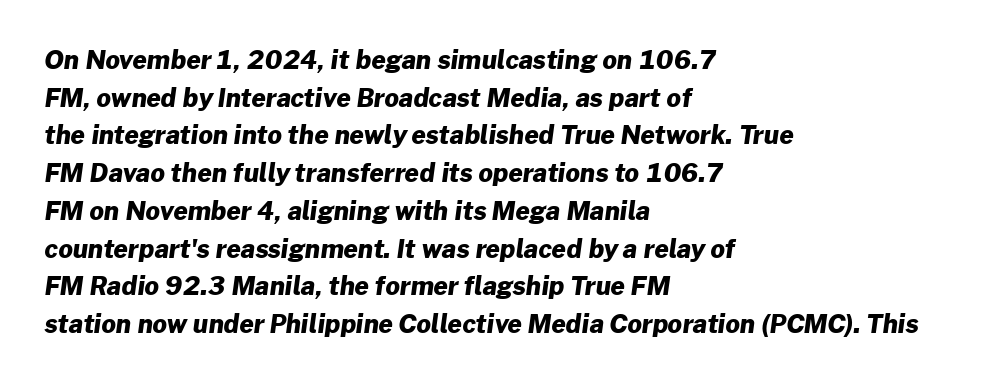
Compared with typical body copy, the letter spacing here is the same. Every row of glyphs begins at an identical x-position on the left. The block of text has a typical density, with ordinary space between rows. The sample has been set heavy, in full bold. Unmarked baselines from the first word to the last.
